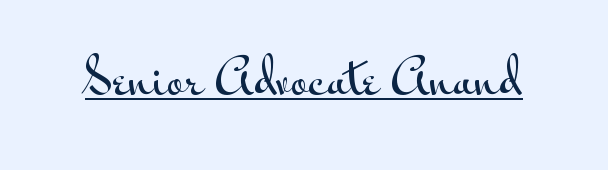
Q: Is the typeface a serif or a sans-serif typeface? A: Sans-serif.
Q: Is the text underlined? A: Yes.
Q: Is the spacing between letters normal or unusually wide? A: Normal.
Q: Width (condensed, normal, or wide)? A: Wide.
Q: Stroke contrast? A: Medium.
Q: x-height? A: Small.
Q: Monospaced? A: No.
